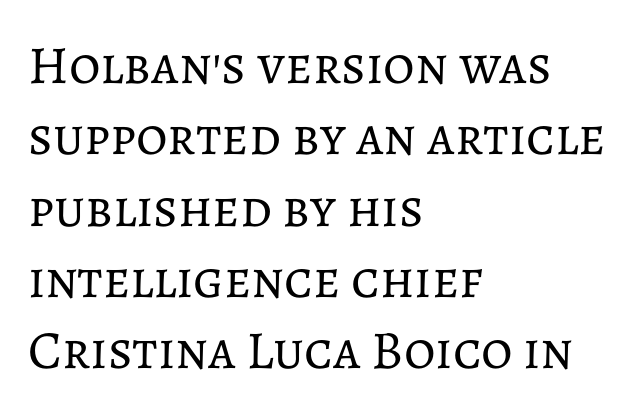
The ragged edge is on the right, which tells us the setting is flush left. Any mark beneath the type? The region is blank. A typesetter would call this proportional, since set widths differ per character. This is roman type, the default non-slanted kind. The passage shown stacks its lines at a standard gap. The letters sit at their default tracking, neither squeezed nor spread.
